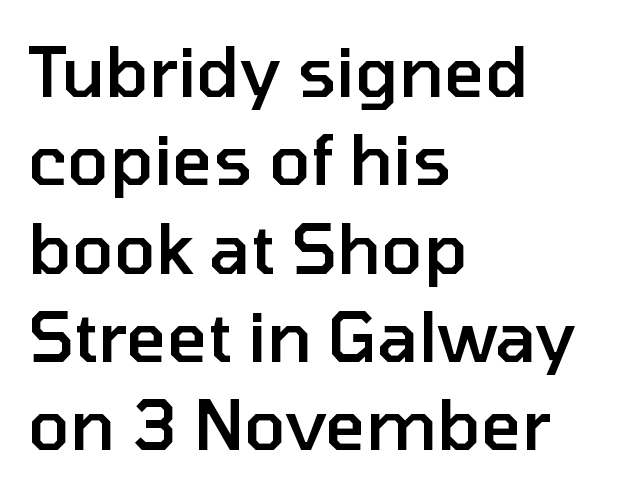
The image shows 69 px semibold sans-serif type, upright; set left-aligned, normal line spacing (1.28x), normal letter spacing, not underlined; low stroke contrast and a medium x-height.
